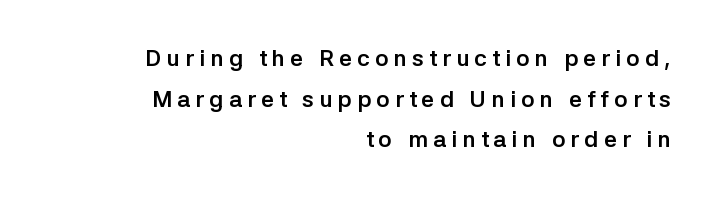
The image shows 23 px bold type, upright; set right-aligned, line spacing 1.77x, unusually wide letter spacing (+0.22 em), not underlined.
